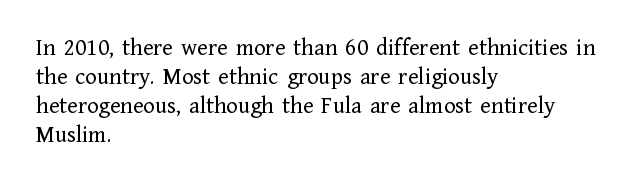
Q: Is the text bold? A: No.
Q: Is the text italic (slanted)? A: No, it is upright.
Q: Is the text underlined? A: No.
Q: How is the paragraph aligned? A: Left-aligned.
Q: Is the spacing between letters normal or unusually wide? A: Normal.
